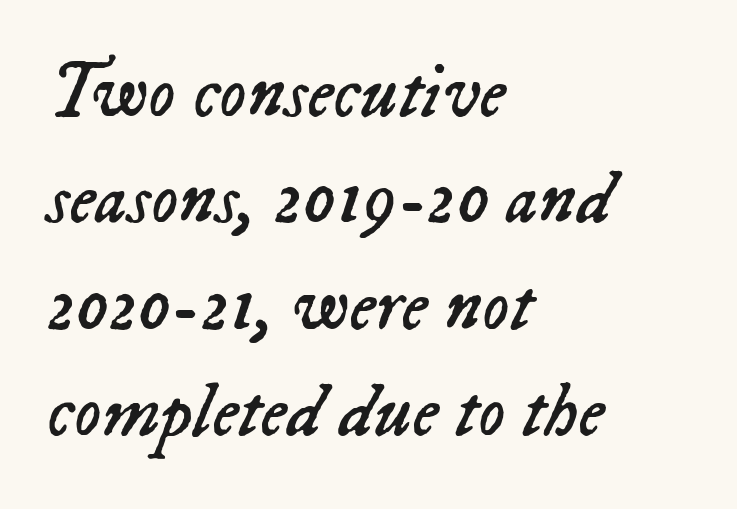
{"italic": "yes", "lean": "right", "slant_degrees": 23, "bold": "no", "weight": "regular", "width": "normal", "stroke_contrast": "low", "x_height": "medium", "monospaced": "no", "underline": "no", "align": "left", "line_spacing": "normal", "line_spacing_ratio": 1.42, "letter_spacing": "normal", "letter_spacing_em": 0.0, "glyph_px": 75}
